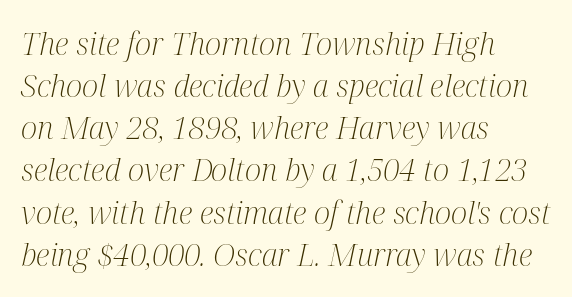
Q: Is the text bold? A: No.
Q: Is the text italic (slanted)? A: Yes, it leans right by about 12 degrees.
Q: Is the typeface a serif or a sans-serif typeface? A: Serif.
Q: Is the text underlined? A: No.
Q: How is the paragraph aligned? A: Left-aligned.
Q: Is the spacing between letters normal or unusually wide? A: Normal.
Q: Is the spacing between lines tight, normal or loose? A: Normal.
Q: Width (condensed, normal, or wide)? A: Condensed.
Q: Stroke contrast? A: Medium.
Q: x-height? A: Medium.
Q: Monospaced? A: No.
